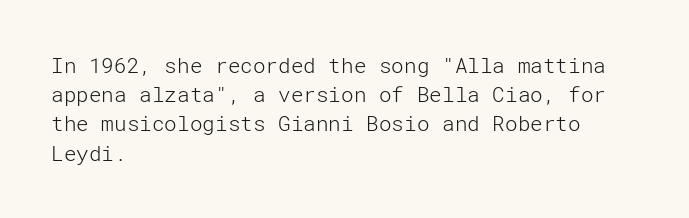
Q: Is the text bold? A: No.
Q: Is the text italic (slanted)? A: No, it is upright.
Q: Is the text underlined? A: No.
Q: How is the paragraph aligned? A: Left-aligned.
Q: Is the spacing between letters normal or unusually wide? A: Normal.
Q: Is the spacing between lines tight, normal or loose? A: Normal.
